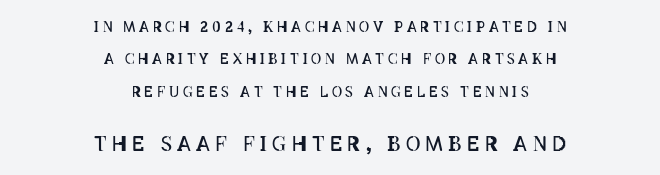
The letters are spread apart with noticeably loose tracking. The rendering positions every line midway between the sides. The glyphs are unaccompanied by any horizontal stroke below them. Each new line begins a long way beneath the previous one. No italicization has been applied; the sample stays upright.
